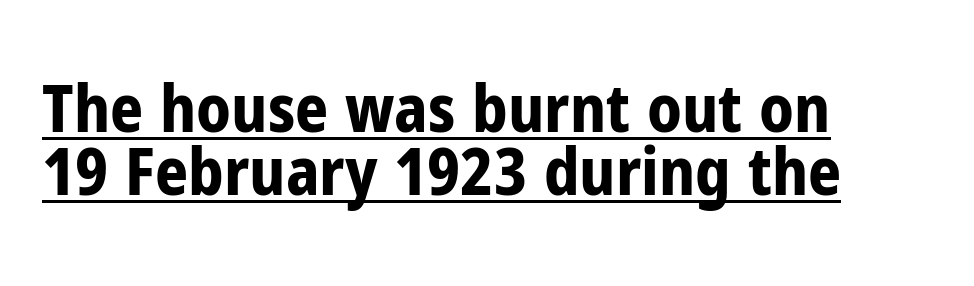
Does the lettering tilt? It doesn't — this is upright. The rag falls on the right side of this text block. The letters sit at their default tracking, neither squeezed nor spread. A typesetter would call this proportional, since set widths differ per character. How heavy is the stroke? Heavy — this is a bold.
